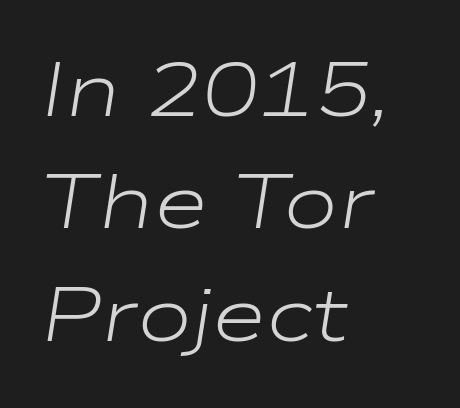
The typesetter chose a ragged-right arrangement here. Weight class: somewhere from thin through regular. The space beneath each line is pristine and unruled. Spacing verdict: proportional, widths tailored to each character. Rows of type keep a routine distance in the vertical direction. The text carries the slant typical of an italic or oblique font.
